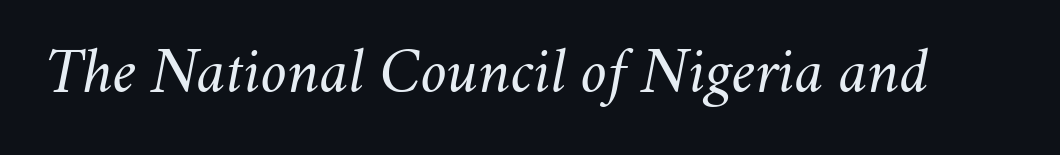
Note the varied advance widths — an 'i' is clearly narrower than an 'm'. The whole block is typeset with a tilt. The line texture is even and compact thanks to regular tracking. No word sits above an underline.
